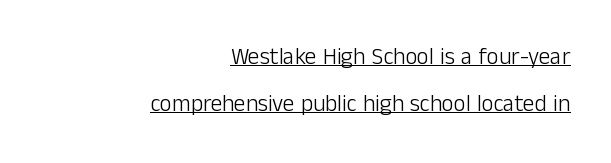
Q: Is the text bold? A: No.
Q: Is the text italic (slanted)? A: No, it is upright.
Q: Is the text underlined? A: Yes.
Q: How is the paragraph aligned? A: Right-aligned.
Q: Is the spacing between letters normal or unusually wide? A: Normal.
Q: Is the spacing between lines tight, normal or loose? A: Loose.
